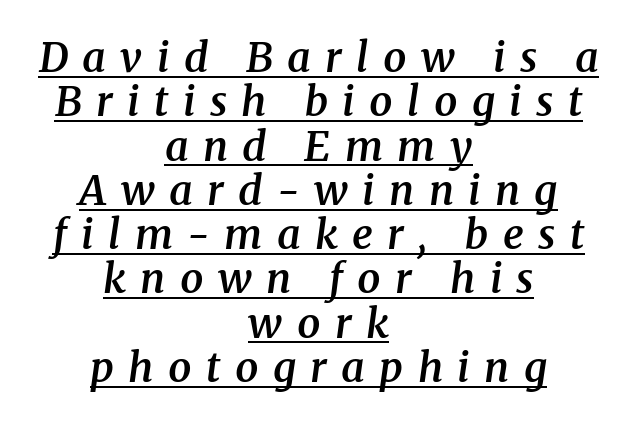
Q: Is the text bold? A: Semi-bold.
Q: Is the text italic (slanted)? A: Yes, it leans right by about 8 degrees.
Q: Is the typeface a serif or a sans-serif typeface? A: Serif.
Q: Is the text underlined? A: Yes.
Q: How is the paragraph aligned? A: Centered.
Q: Is the spacing between letters normal or unusually wide? A: Unusually wide.
Q: Is the spacing between lines tight, normal or loose? A: Tight.
Q: Width (condensed, normal, or wide)? A: Normal.
Q: Stroke contrast? A: Medium.
Q: x-height? A: Medium.
Q: Monospaced? A: No.
